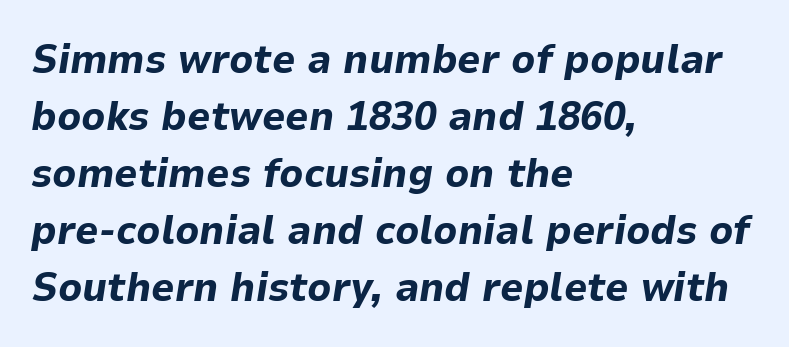
Q: Is the text bold? A: Yes.
Q: Is the text italic (slanted)? A: Yes, it leans right by about 9 degrees.
Q: Is the text underlined? A: No.
Q: How is the paragraph aligned? A: Left-aligned.
Q: Is the spacing between letters normal or unusually wide? A: Normal.
Q: Is the spacing between lines tight, normal or loose? A: Normal.
Q: Width (condensed, normal, or wide)? A: Normal.
Q: Stroke contrast? A: Low.
Q: x-height? A: Medium.
Q: Monospaced? A: No.
